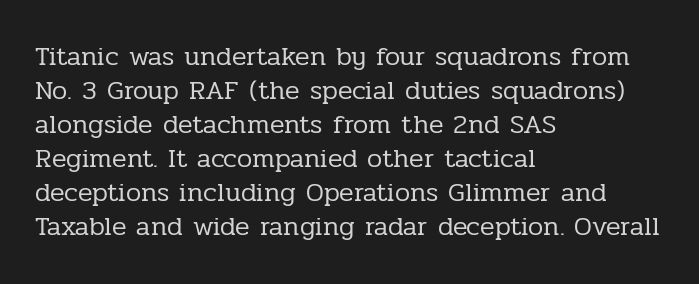
{"italic": "no", "bold": "no", "underline": "no", "align": "left", "line_spacing": "normal", "line_spacing_ratio": 1.26, "letter_spacing": "normal", "letter_spacing_em": 0.0, "glyph_px": 27}
